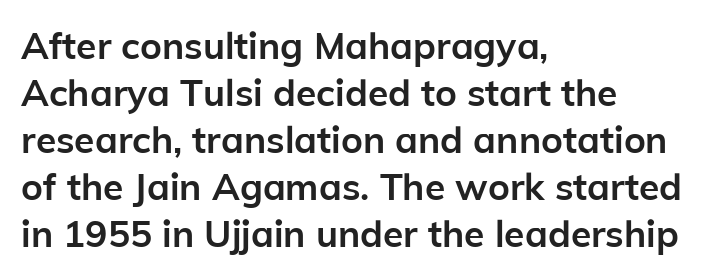
The image shows 37 px semibold sans-serif type, upright; set left-aligned, normal line spacing (1.27x), normal letter spacing, not underlined; low stroke contrast and a medium x-height.
